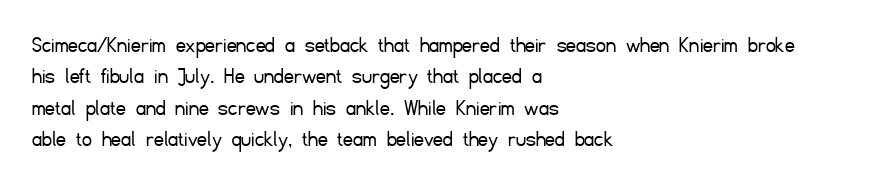
{"italic": "no", "bold": "no", "underline": "no", "align": "left", "line_spacing": "normal", "line_spacing_ratio": 1.31, "letter_spacing": "normal", "letter_spacing_em": 0.0, "glyph_px": 24}
